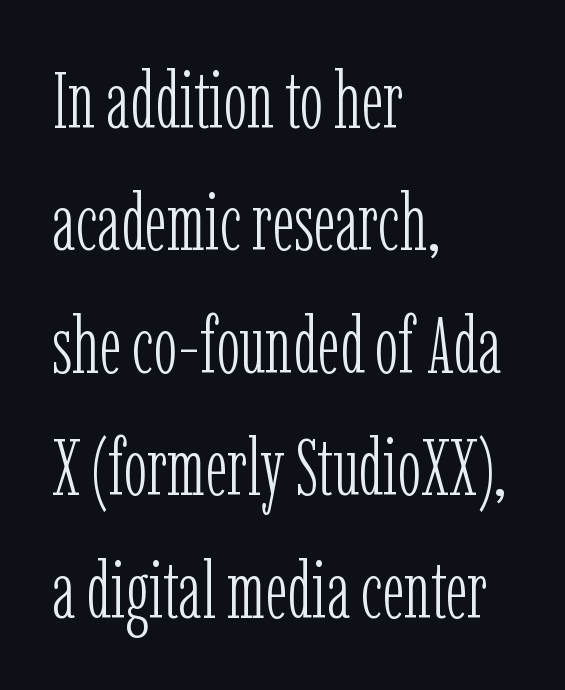
The image shows 79 px light, condensed serif type, upright; set left-aligned, normal line spacing (1.55x), normal letter spacing, not underlined; low stroke contrast and a medium x-height.
